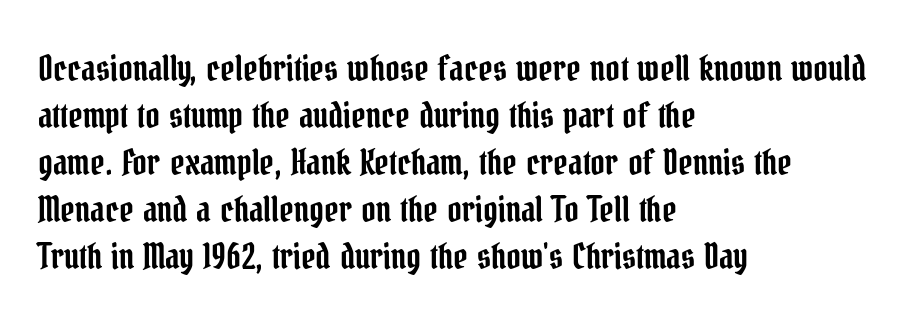
The face used here is rendered with its standard letterfit. Proportional: the letters do not fall into vertical columns. Does the type have serifs? Yes, each stem ends in a small foot. Words float on clear page, feet unadorned.
